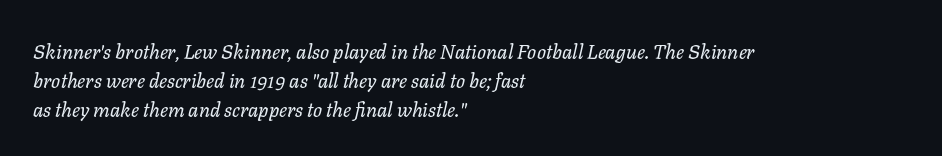
Compared with a typical body face, this is equally light or lighter still. The face used here has a pronounced slope to its letters. The lines in this sample share a left origin and differ only in where they stop. The specimen omits any rule beneath the text block's lines.
